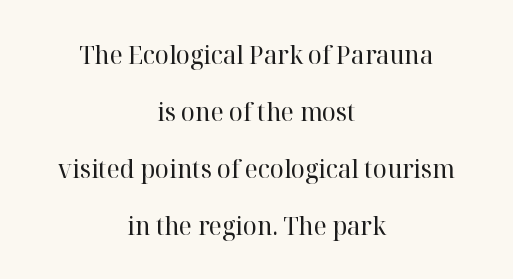
Q: Is the text bold? A: No.
Q: Is the text italic (slanted)? A: No, it is upright.
Q: Is the text underlined? A: No.
Q: How is the paragraph aligned? A: Centered.
Q: Is the spacing between letters normal or unusually wide? A: Normal.
Q: Is the spacing between lines tight, normal or loose? A: Loose.
